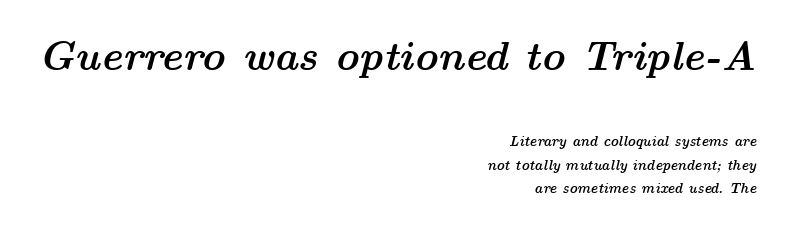
A dark, heavy texture on the line: the type is bold. The typesetter chose a ragged-left arrangement here. Letters rest on an invisible, unmarked baseline. Is this a fixed-width face? No — the glyphs have proportional, varying widths. The specimen reads as italic at a glance. How are the letters spaced? Ordinarily, with no added tracking.
